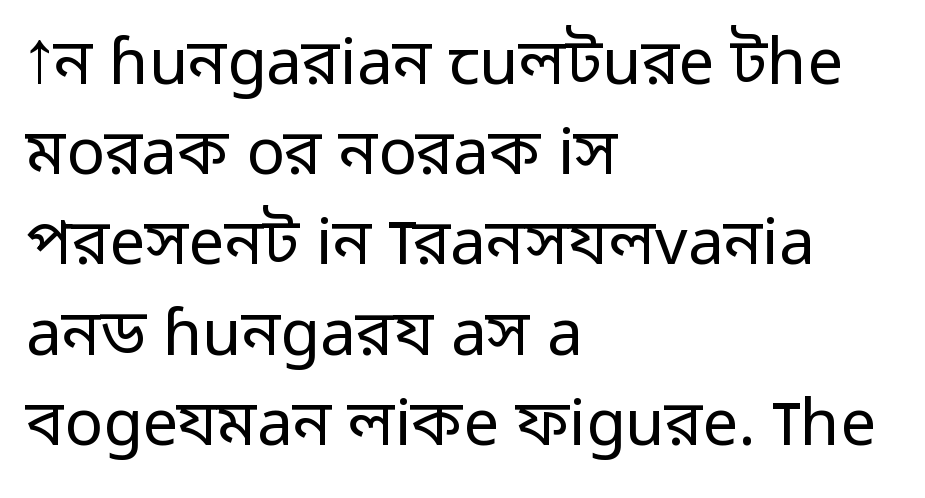
{"serif": "no", "italic": "no", "bold": "no", "weight": "regular", "width": "normal", "stroke_contrast": "low", "x_height": "medium", "monospaced": "no", "underline": "no", "align": "left", "line_spacing": "normal", "line_spacing_ratio": 1.41, "letter_spacing": "normal", "letter_spacing_em": 0.0, "glyph_px": 64}
